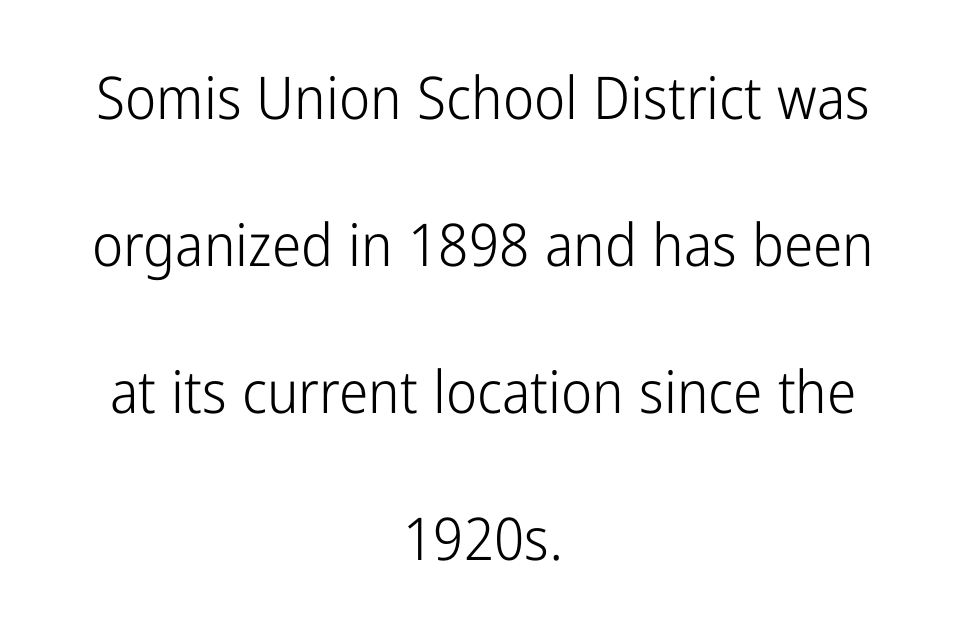
Q: Is the text bold? A: No.
Q: Is the text italic (slanted)? A: No, it is upright.
Q: Is the typeface a serif or a sans-serif typeface? A: Sans-serif.
Q: Is the text underlined? A: No.
Q: How is the paragraph aligned? A: Centered.
Q: Is the spacing between letters normal or unusually wide? A: Normal.
Q: Is the spacing between lines tight, normal or loose? A: Loose.
Q: Width (condensed, normal, or wide)? A: Condensed.
Q: Stroke contrast? A: Low.
Q: x-height? A: Medium.
Q: Monospaced? A: No.
